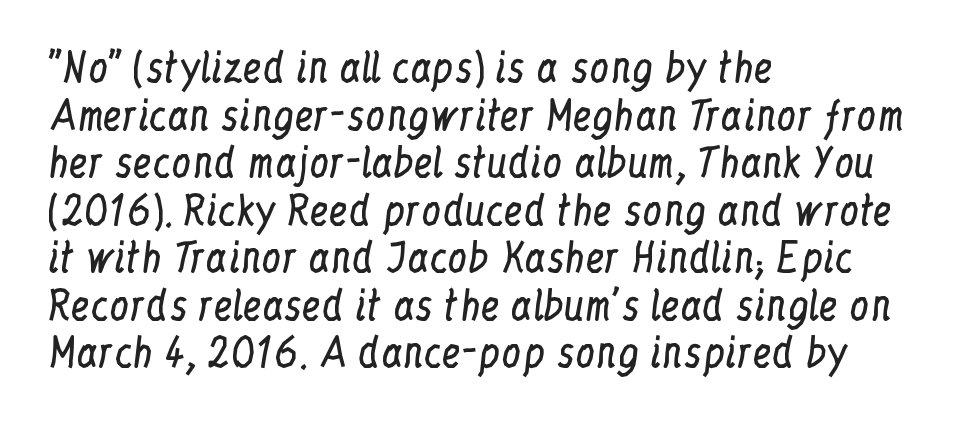
Tracking here is standard; glyphs follow each other at the usual distance. A bare baseline throughout the passage. The weight would be labelled regular, book, light, or lighter still. The ragged edge is on the right, which tells us the setting is flush left.
